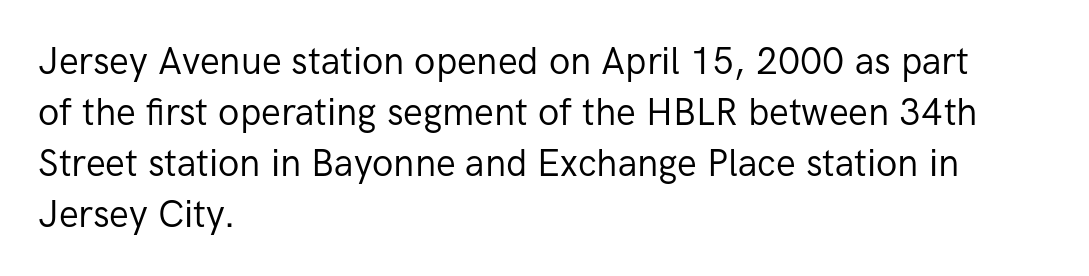
Characters follow at the spacing the type designer built in. Horizontal alignment here is leftward, the default for most running prose. The specimen reads as upright at a glance. Underlining? Definitely not there. Line spacing here is normal.
